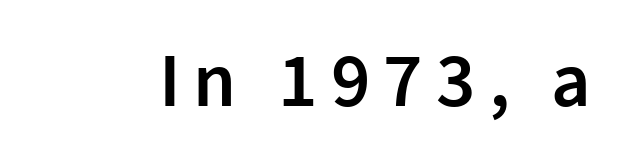
Its strokes are somewhat broadened, the hallmark of semibold type. The rendering shows plain stroke endings on the letterforms — a sans-serif design. Proportional: the letters do not fall into vertical columns. Descender tails drop into unmarked territory. The font's upright variant was chosen for this text.
